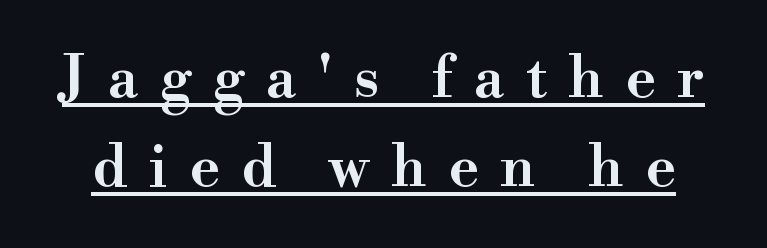
Ordinary non-slanted type is in use. A continuous stroke trails under the words, as in a hyperlink. The passage shown is typeset with a serif family. Note the varied advance widths — an 'i' is clearly narrower than an 'm'. The line texture is sparse and dotted thanks to wide tracking.
